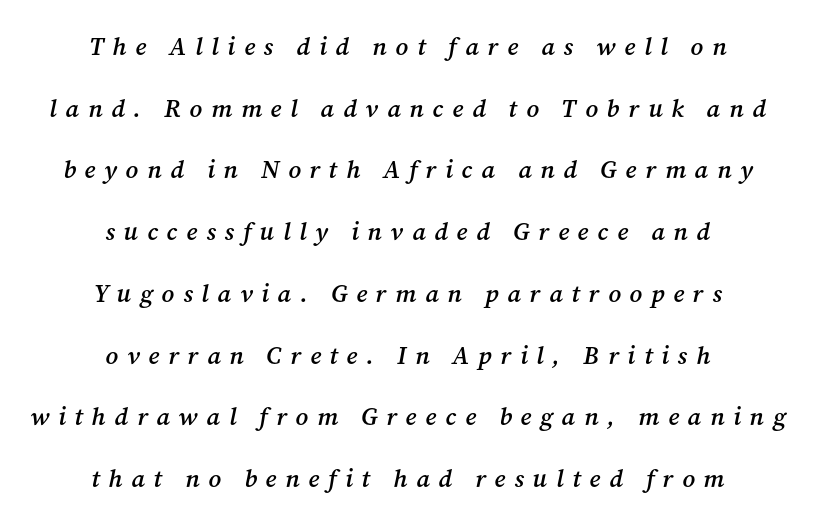
{"italic": "yes", "lean": "right", "slant_degrees": 12, "bold": "semi", "underline": "no", "align": "center", "line_spacing": "loose", "line_spacing_ratio": 2.47, "letter_spacing": "wide", "letter_spacing_em": 0.35, "glyph_px": 25}
